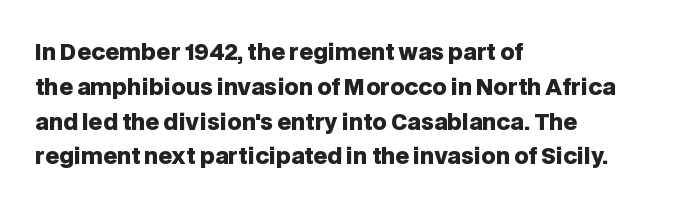
Q: Is the text bold? A: Yes.
Q: Is the text italic (slanted)? A: No, it is upright.
Q: Is the text underlined? A: No.
Q: How is the paragraph aligned? A: Left-aligned.
Q: Is the spacing between letters normal or unusually wide? A: Normal.
Q: Is the spacing between lines tight, normal or loose? A: Normal.
